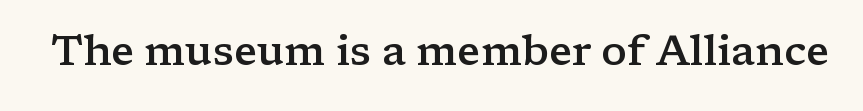
Proportional: the letters do not fall into vertical columns. A fair bit of extra ink — the face is semibold, not bold. Is this a sans? No — the strokes have serifs. There is no visible air inserted between adjacent glyphs. The area under the type is left untouched. In terms of posture, this sample is upright.
